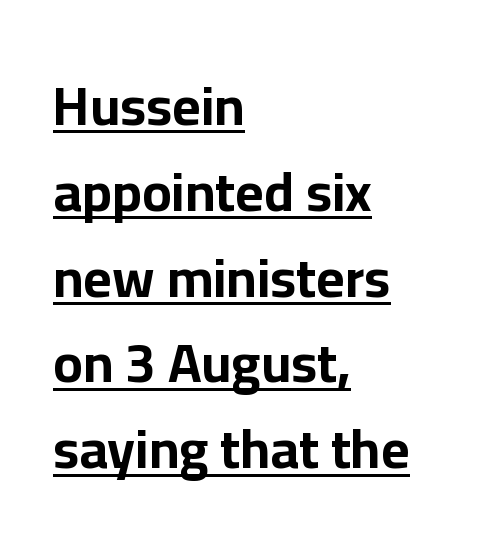
{"serif": "no", "italic": "no", "bold": "yes", "weight": "bold", "width": "normal", "stroke_contrast": "low", "x_height": "medium", "monospaced": "no", "underline": "yes", "align": "left", "line_spacing": "normal", "line_spacing_ratio": 1.56, "letter_spacing": "normal", "letter_spacing_em": 0.0, "glyph_px": 55}
